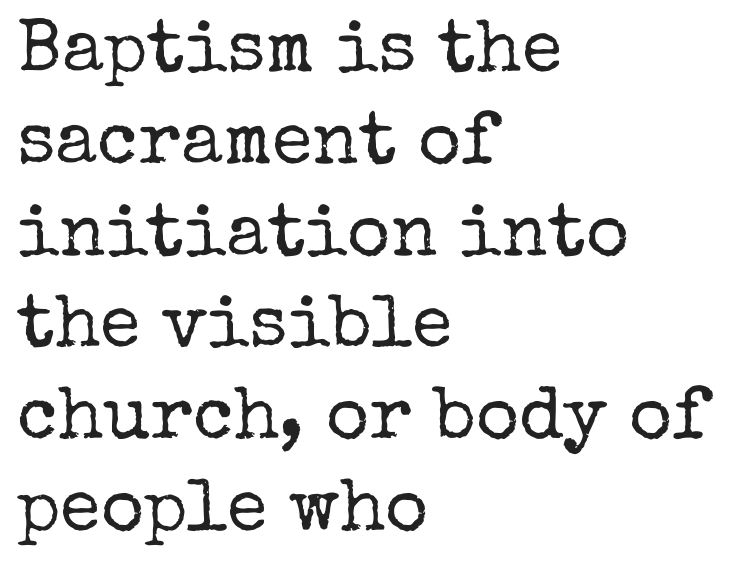
The image shows 74 px regular-weight serif type, upright; set left-aligned, line spacing 1.24x, normal letter spacing, not underlined; low stroke contrast and a medium x-height.
